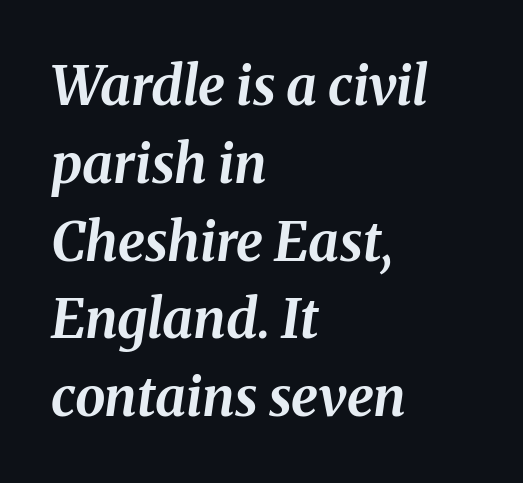
The image shows 54 px bold type, italic (leaning right); set left-aligned, normal line spacing (1.44x), normal letter spacing, not underlined; medium stroke contrast and a medium x-height.
